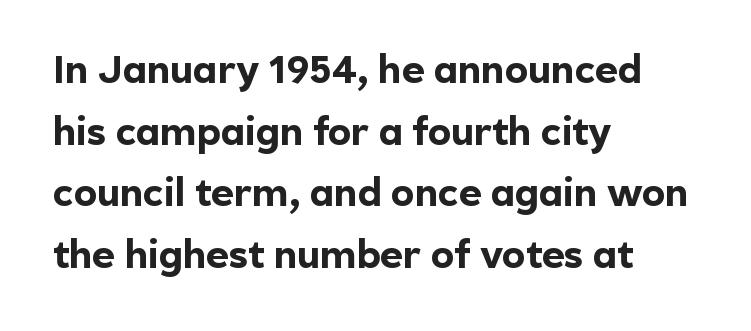
The image shows 39 px bold sans-serif type, upright; set left-aligned, normal line spacing (1.58x), normal letter spacing, not underlined; a medium x-height.
